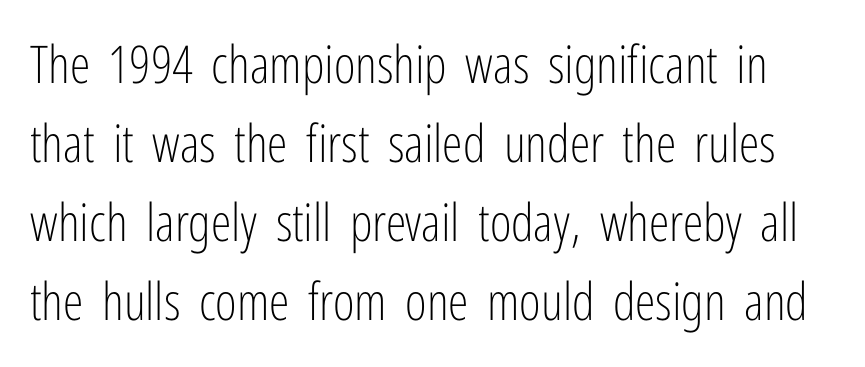
The image shows 52 px light, condensed sans-serif type, upright; set normal line spacing (1.52x), normal letter spacing, not underlined; low stroke contrast and a medium x-height.
